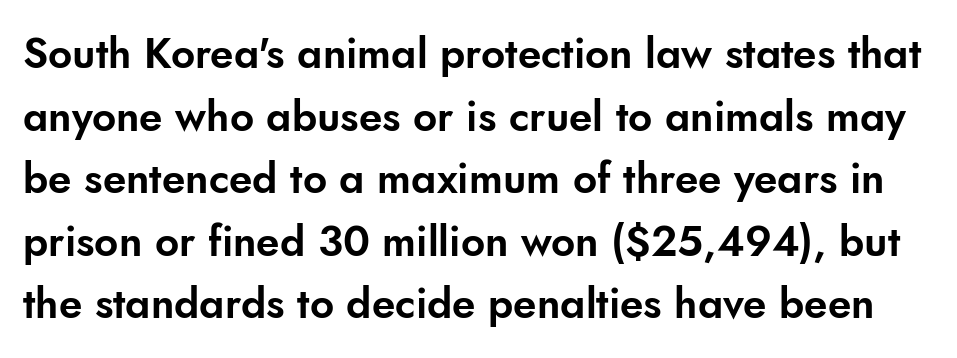
{"serif": "no", "italic": "no", "width": "normal", "stroke_contrast": "low", "x_height": "small", "monospaced": "no", "underline": "no", "line_spacing": "normal", "line_spacing_ratio": 1.49, "letter_spacing": "normal", "letter_spacing_em": 0.0, "glyph_px": 42}
